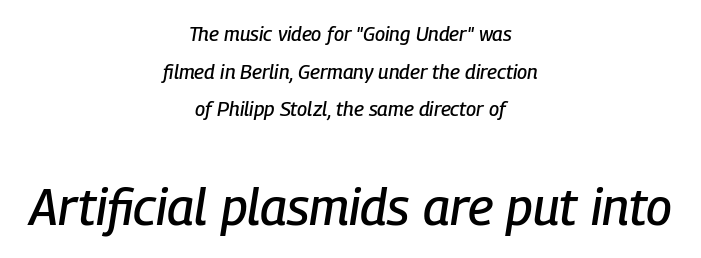
These lines are rendered in a variable-pitch font. Glance below the letters and you will spot only blank space. Short note: letters normally spaced. The typesetter chose a symmetrical, centered arrangement here. A typesetter would mark this as italic. Compare the two chunks: the lower has the greater cap height.
